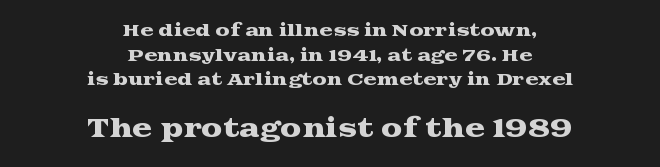
Q: Is the text italic (slanted)? A: No, it is upright.
Q: Is the text underlined? A: No.
Q: How is the paragraph aligned? A: Centered.
Q: Is the spacing between letters normal or unusually wide? A: Normal.
Q: Is the spacing between lines tight, normal or loose? A: Normal.
Q: Which block of text is set in a larger size, the first (top) or the second (bottom)? A: The second (bottom) one.
